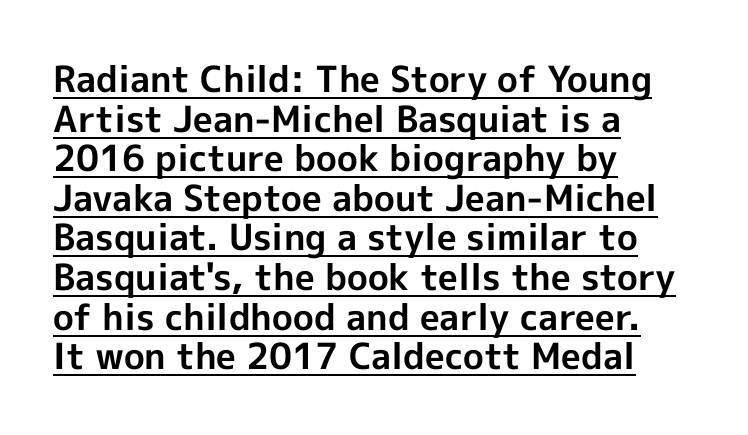
{"serif": "no", "italic": "no", "bold": "yes", "weight": "bold", "width": "normal", "x_height": "medium", "monospaced": "no", "underline": "yes", "align": "left", "line_spacing": "tight", "line_spacing_ratio": 1.1, "letter_spacing": "normal", "letter_spacing_em": 0.0, "glyph_px": 36}
